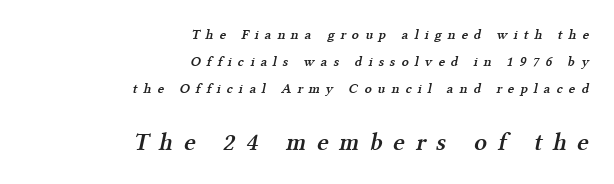
{"bold": "semi", "underline": "no", "align": "right", "line_spacing": "loose", "line_spacing_ratio": 1.94, "letter_spacing": "wide", "letter_spacing_em": 0.43, "larger_block": "second", "size_ratio": 1.79, "glyph_px": 25}
